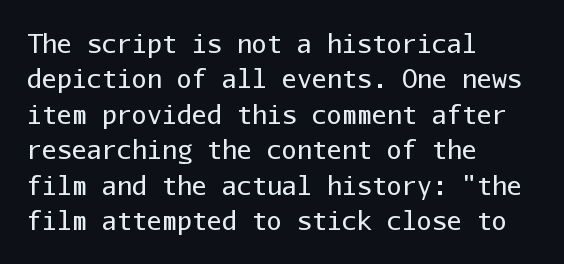
Q: Is the text bold? A: No.
Q: Is the text italic (slanted)? A: No, it is upright.
Q: Is the text underlined? A: No.
Q: How is the paragraph aligned? A: Left-aligned.
Q: Is the spacing between letters normal or unusually wide? A: Normal.
Q: Is the spacing between lines tight, normal or loose? A: Normal.
